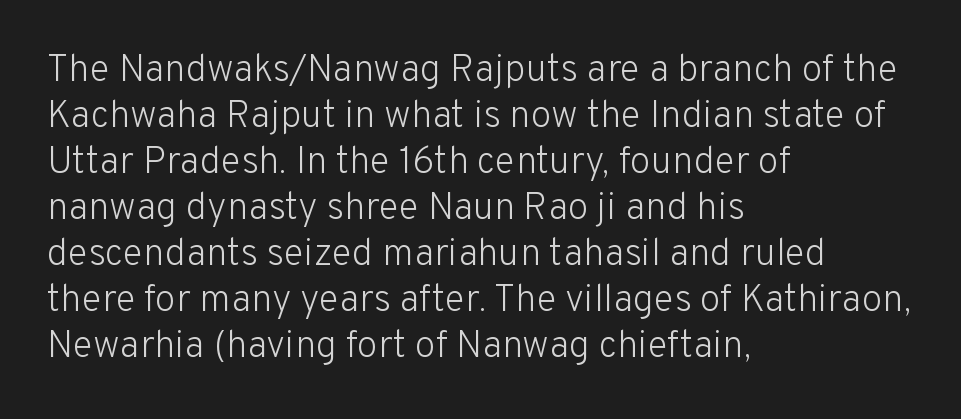
Spacing between characters is what you'd get straight out of the box. A typesetter would label this face a sans. Is this a fixed-width face? No — the glyphs have proportional, varying widths. Nothing heavy about these letters — not bold at all.
